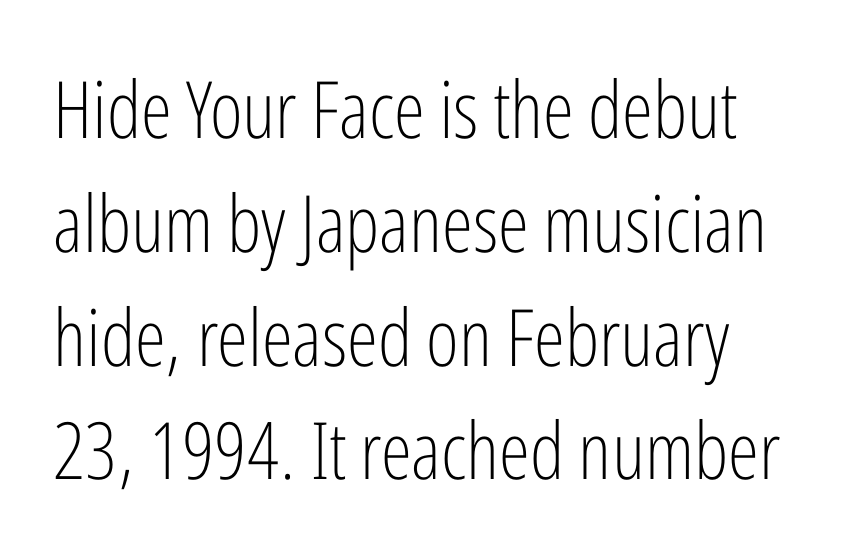
Think of a printed novel: that variable character pitch is what you see here. Ascenders rise straight up at ninety degrees. The passage shown is typeset with a sans-serif family. These lines sit exactly where default settings would place them.
